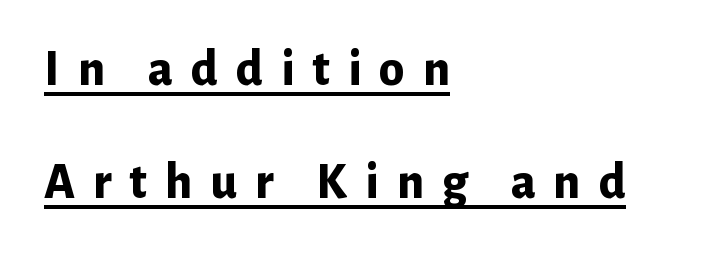
The image shows 51 px bold sans-serif type, upright; set left-aligned, loose line spacing (2.21x), unusually wide letter spacing (+0.35 em), underlined; low stroke contrast and a medium x-height.
